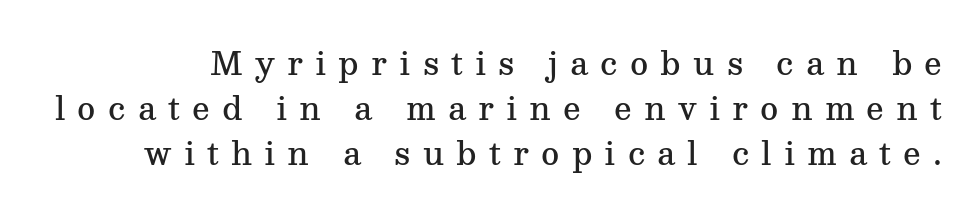
{"serif": "yes", "italic": "no", "bold": "semi", "weight": "semibold", "width": "normal", "stroke_contrast": "medium", "x_height": "medium", "monospaced": "no", "underline": "no", "line_spacing": "normal", "line_spacing_ratio": 1.45, "letter_spacing": "wide", "letter_spacing_em": 0.39, "glyph_px": 31}
